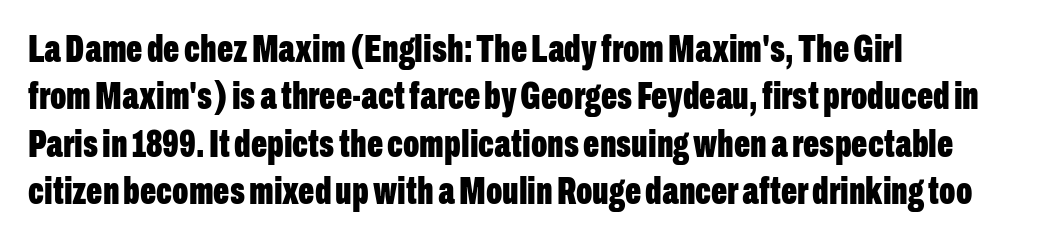
The image shows 38 px bold, condensed sans-serif type, upright; set left-aligned, normal line spacing (1.25x), normal letter spacing, not underlined; low stroke contrast and a medium x-height.
